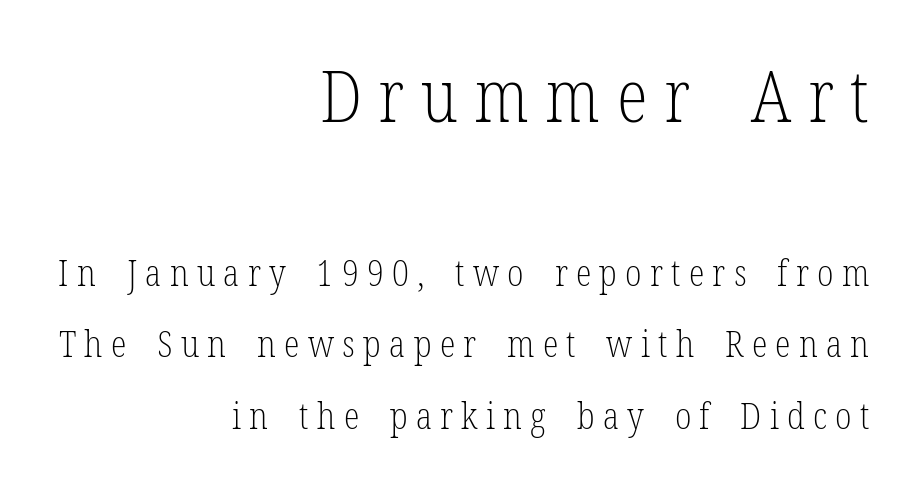
{"serif": "yes", "italic": "no", "bold": "no", "weight": "light", "width": "condensed", "stroke_contrast": "low", "x_height": "medium", "monospaced": "no", "underline": "no", "align": "right", "line_spacing": "loose", "line_spacing_ratio": 1.98, "letter_spacing": "wide", "letter_spacing_em": 0.23, "larger_block": "first", "size_ratio": 2.0, "glyph_px": 72}
